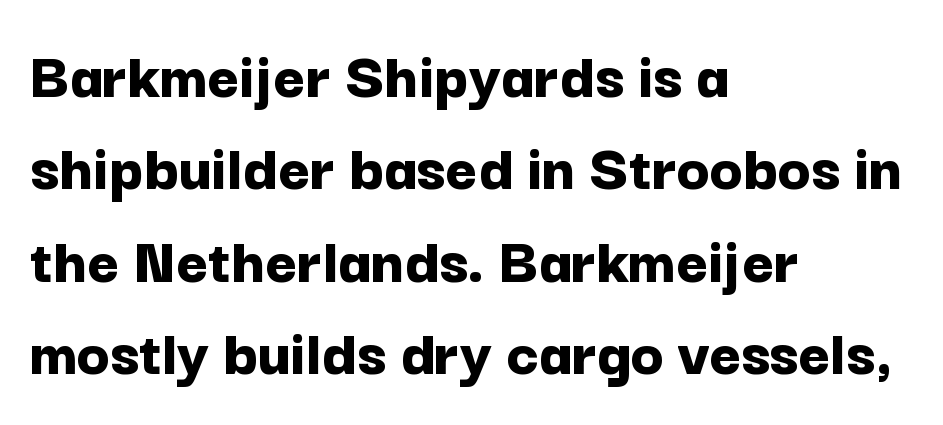
Q: Is the text bold? A: Yes.
Q: Is the text italic (slanted)? A: No, it is upright.
Q: Is the typeface a serif or a sans-serif typeface? A: Sans-serif.
Q: Is the text underlined? A: No.
Q: How is the paragraph aligned? A: Left-aligned.
Q: Is the spacing between letters normal or unusually wide? A: Normal.
Q: Is the spacing between lines tight, normal or loose? A: Normal.
Q: Width (condensed, normal, or wide)? A: Normal.
Q: Stroke contrast? A: Low.
Q: x-height? A: Medium.
Q: Monospaced? A: No.
